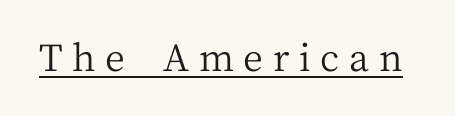
{"serif": "yes", "italic": "no", "bold": "no", "weight": "regular", "width": "normal", "stroke_contrast": "medium", "x_height": "medium", "monospaced": "no", "underline": "yes", "letter_spacing": "wide", "letter_spacing_em": 0.26, "glyph_px": 37}
